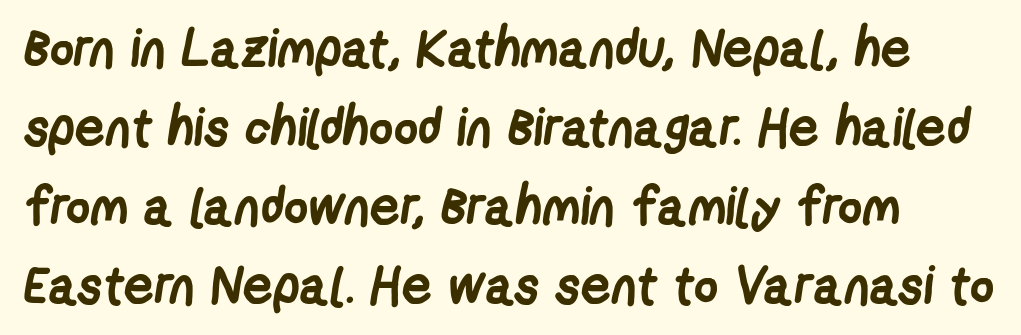
Q: Is the text bold? A: Yes.
Q: Is the typeface a serif or a sans-serif typeface? A: Sans-serif.
Q: Is the text underlined? A: No.
Q: How is the paragraph aligned? A: Left-aligned.
Q: Is the spacing between letters normal or unusually wide? A: Normal.
Q: Is the spacing between lines tight, normal or loose? A: Normal.
Q: Width (condensed, normal, or wide)? A: Condensed.
Q: Stroke contrast? A: Low.
Q: x-height? A: Medium.
Q: Monospaced? A: No.
